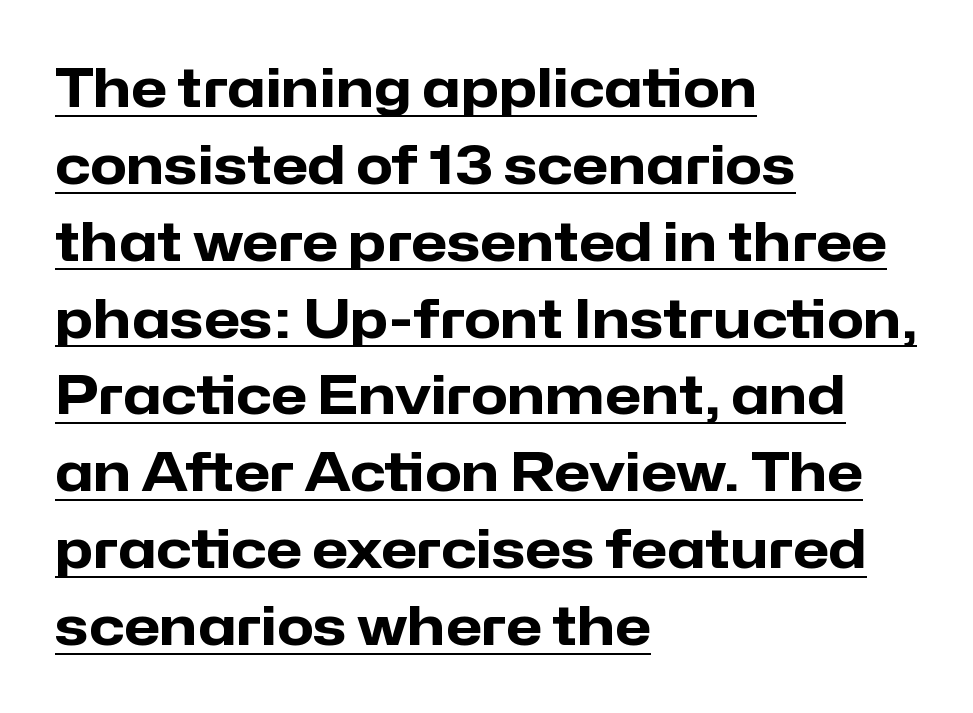
The letters stand straight up with perfectly vertical stems. Do the characters align in a grid? No, the font is proportional. Rows of type keep a routine distance in the vertical direction. You can tell from the bare stems that sans-serif type was used. The passage shown is underscored from start to finish. Typographic density is high because the face is bold.
